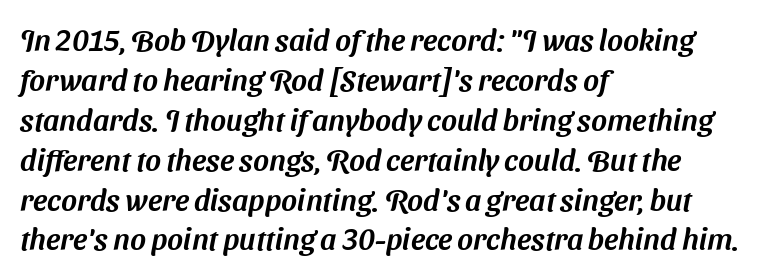
{"serif": "no", "width": "normal", "stroke_contrast": "medium", "x_height": "medium", "monospaced": "no", "underline": "no", "align": "left", "line_spacing": "normal", "line_spacing_ratio": 1.33, "letter_spacing": "normal", "letter_spacing_em": 0.0, "glyph_px": 30}
